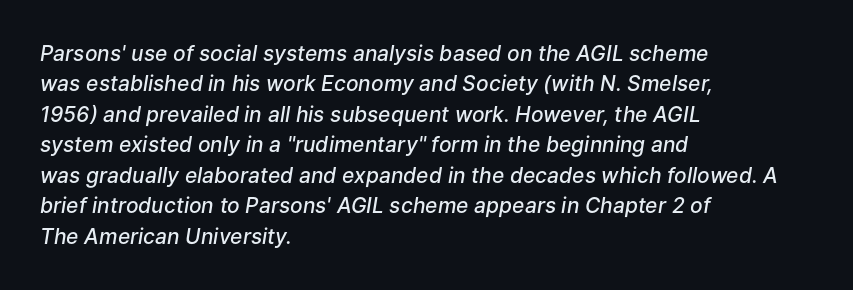
{"italic": "yes", "lean": "right", "slant_degrees": 9, "bold": "semi", "underline": "no", "align": "left", "line_spacing": "normal", "line_spacing_ratio": 1.45, "letter_spacing": "normal", "letter_spacing_em": 0.0, "glyph_px": 21}
